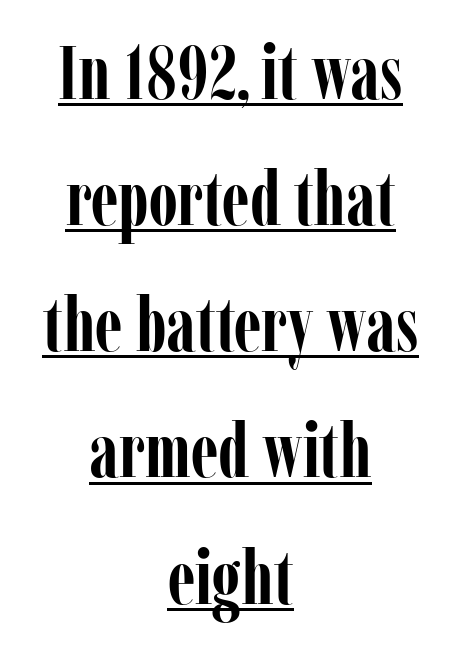
The image shows 76 px semibold, condensed serif type, upright; set centered, normal line spacing (1.66x), normal letter spacing, underlined; low stroke contrast and a medium x-height.
